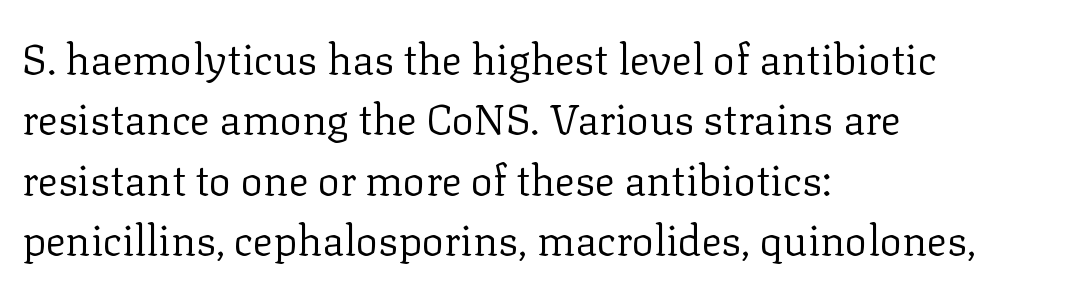
The image shows 42 px regular-weight serif type, upright; set left-aligned, normal line spacing (1.44x), normal letter spacing, not underlined; low stroke contrast and a medium x-height.
